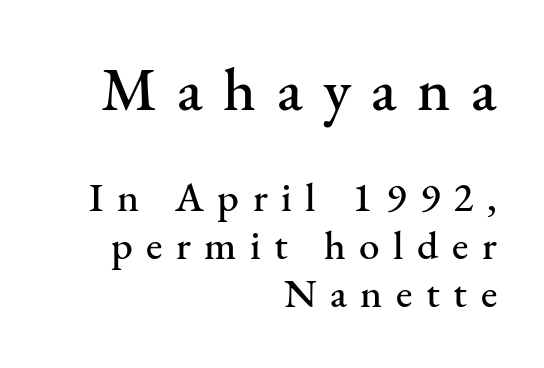
{"serif": "yes", "italic": "no", "width": "normal", "stroke_contrast": "medium", "x_height": "small", "monospaced": "no", "underline": "no", "align": "right", "line_spacing_ratio": 1.17, "letter_spacing": "wide", "letter_spacing_em": 0.33, "larger_block": "first", "size_ratio": 1.51, "glyph_px": 62}
